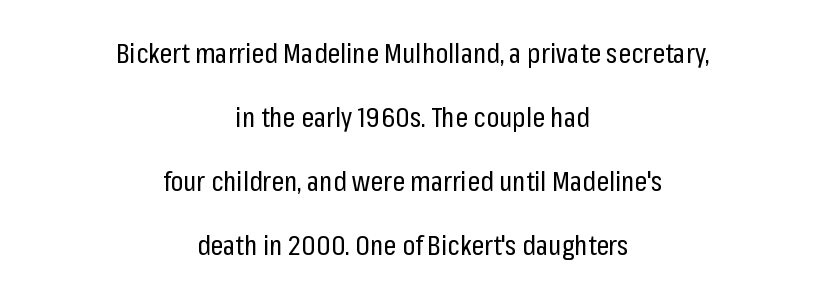
Heaviness? Minimal to ordinary, like unemphasized prose. This rendering leaves character spacing at its baseline value. The string is rendered with underlining switched off. This rendering employs a face without finishing strokes, i.e., a sans-serif. Unlike italic type, these characters show no tilt at all. Think of a printed novel: that variable character pitch is what you see here.
